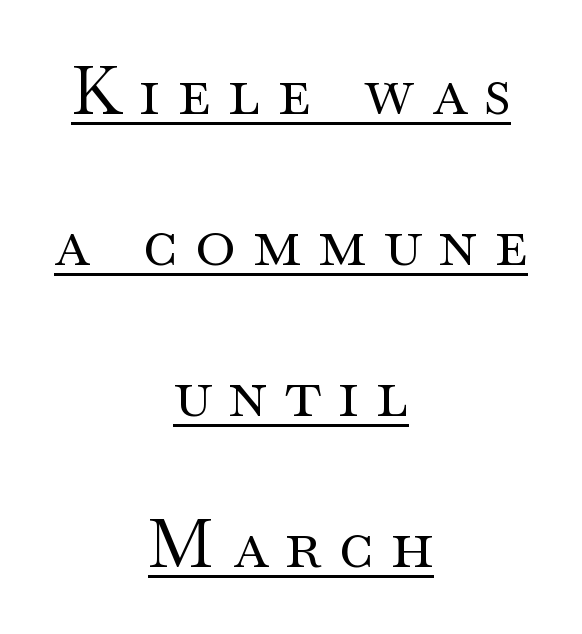
The image shows 68 px regular-weight, wide serif type, upright; set centered, loose line spacing (2.22x), unusually wide letter spacing (+0.26 em), underlined; medium stroke contrast and a small x-height.
